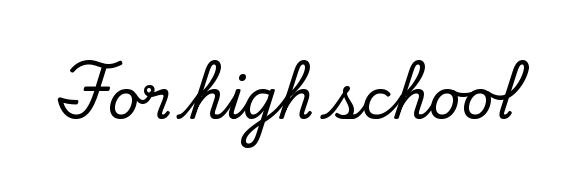
{"serif": "yes", "width": "normal", "stroke_contrast": "low", "x_height": "small", "monospaced": "no", "underline": "no", "letter_spacing": "normal", "letter_spacing_em": 0.0, "glyph_px": 55}
